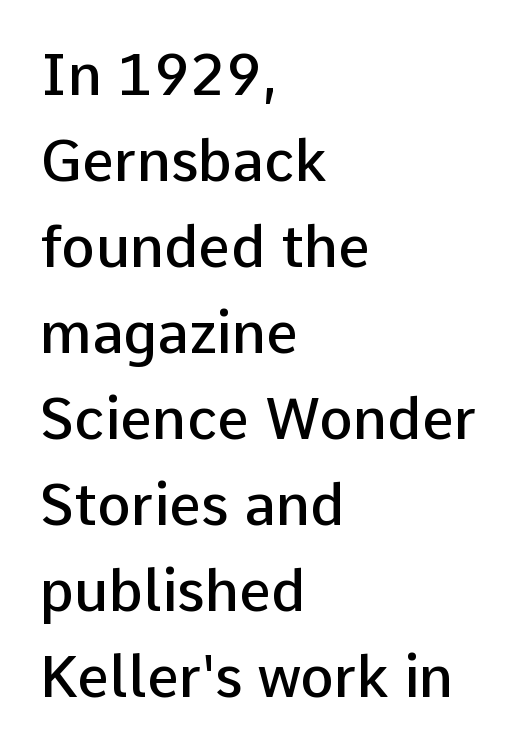
Q: Is the text bold? A: Semi-bold.
Q: Is the text italic (slanted)? A: No, it is upright.
Q: Is the typeface a serif or a sans-serif typeface? A: Sans-serif.
Q: Is the text underlined? A: No.
Q: How is the paragraph aligned? A: Left-aligned.
Q: Is the spacing between letters normal or unusually wide? A: Normal.
Q: Is the spacing between lines tight, normal or loose? A: Normal.
Q: Width (condensed, normal, or wide)? A: Normal.
Q: Stroke contrast? A: Low.
Q: x-height? A: Medium.
Q: Monospaced? A: No.
